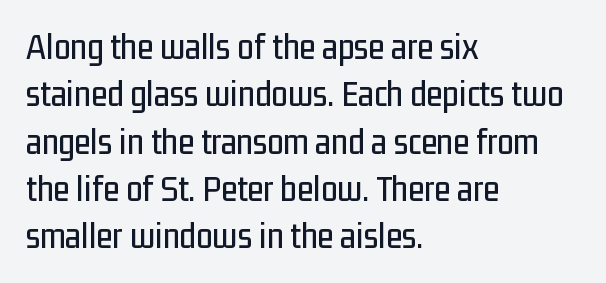
The image shows 37 px condensed sans-serif type, upright; set left-aligned, normal line spacing (1.28x), normal letter spacing, not underlined; low stroke contrast and a medium x-height.
